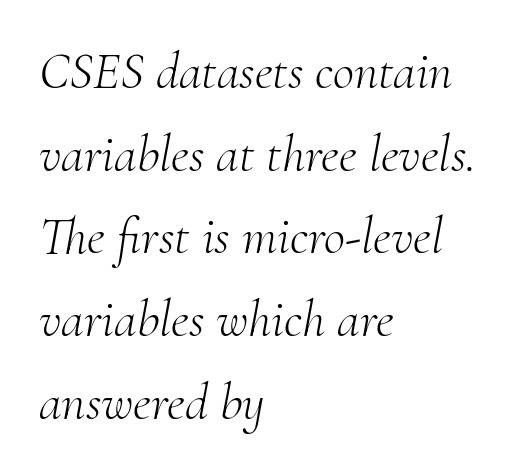
Descender tails drop into unmarked territory. Varying glyph widths throughout — classic text-font behaviour. In terms of letterspacing, this is plain default setting. Layout note: lines flush left. Does the lettering tilt? It does — this is italic. Stems here are at most as thick as an everyday book face.
